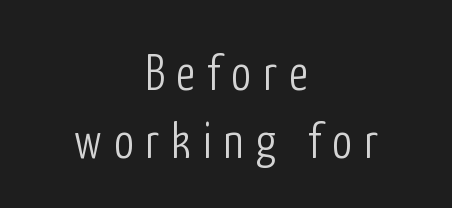
Q: Is the text bold? A: No.
Q: Is the text italic (slanted)? A: No, it is upright.
Q: Is the typeface a serif or a sans-serif typeface? A: Sans-serif.
Q: Is the text underlined? A: No.
Q: How is the paragraph aligned? A: Centered.
Q: Is the spacing between letters normal or unusually wide? A: Unusually wide.
Q: Is the spacing between lines tight, normal or loose? A: Normal.
Q: Width (condensed, normal, or wide)? A: Condensed.
Q: Stroke contrast? A: Low.
Q: x-height? A: Medium.
Q: Monospaced? A: No.
